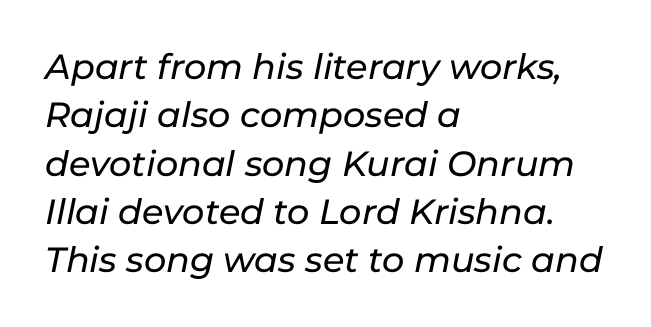
The image shows 35 px text type, italic (leaning right); set left-aligned, normal line spacing (1.38x), normal letter spacing, not underlined; low stroke contrast and a medium x-height.
